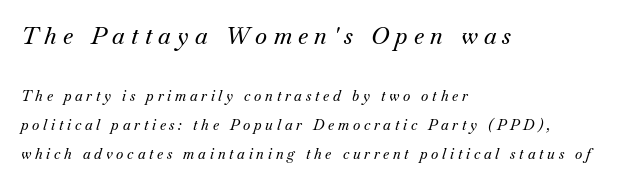
The leading is generous, giving the passage an open texture. Plain, unruled lines of type. The earlier block is typeset at a bigger size than the later block. All the whitespace from short lines collects on the right.
